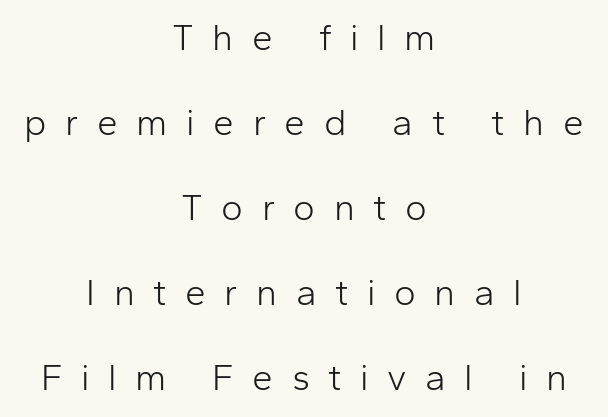
The image shows 37 px light sans-serif type, upright; set centered, loose line spacing (2.3x), unusually wide letter spacing (+0.5 em), not underlined; low stroke contrast and a medium x-height.
